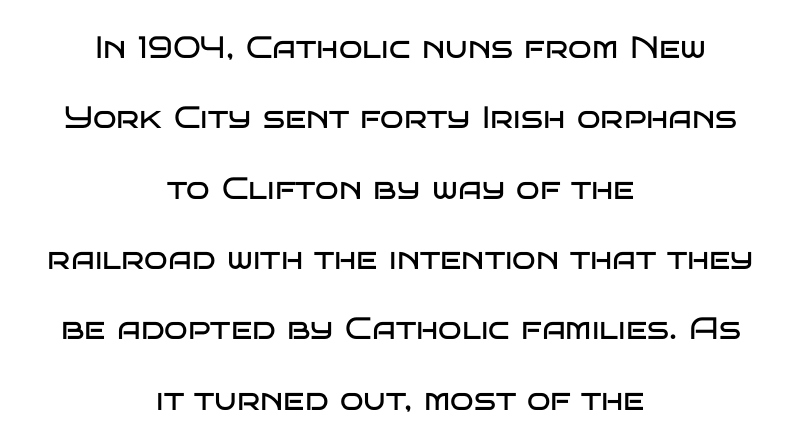
The image shows 31 px regular-weight, wide sans-serif type, upright; set centered, loose line spacing (2.27x), normal letter spacing, not underlined; low stroke contrast and a large x-height.
